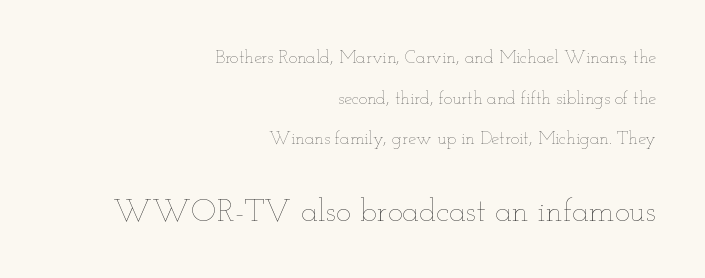
{"italic": "no", "bold": "no", "weight": "thin", "width": "wide", "stroke_contrast": "low", "x_height": "small", "monospaced": "no", "underline": "no", "align": "right", "line_spacing": "loose", "line_spacing_ratio": 2.26, "letter_spacing": "normal", "letter_spacing_em": 0.0, "larger_block": "second", "size_ratio": 1.78, "glyph_px": 32}
